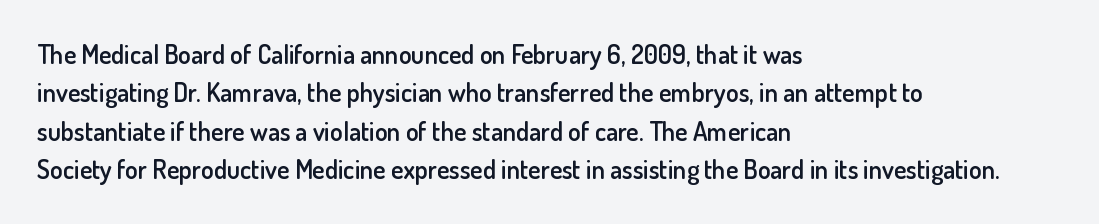
The lines are quadded left. Short note: letters normally spaced. Just letters on the line, the space beneath them empty. Look at the stroke-to-counter ratio: somewhat heavy, a semibold. Regular leading.
